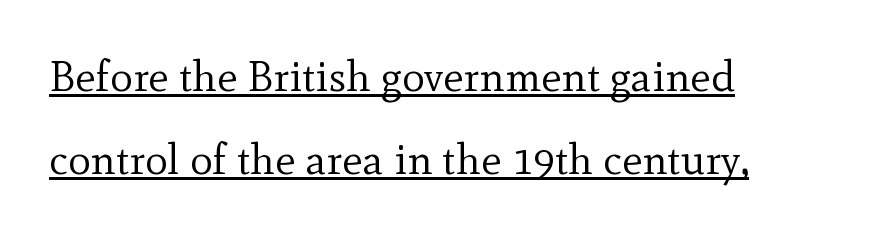
Horizontal bands of white between lines are thick stripes. Underline: present. Posture: vertical. Serif or sans? Serif — the stroke terminals have little feet.
